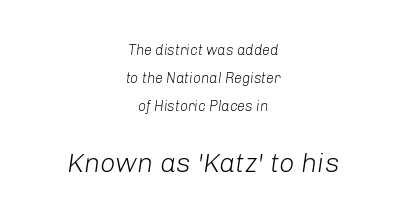
Between these two stacked blocks, the lower one wins on size. When letters slant like this, we call the style italic. On a weight scale, this lands at 450 or below. Spacing between characters is what you'd get straight out of the box.
